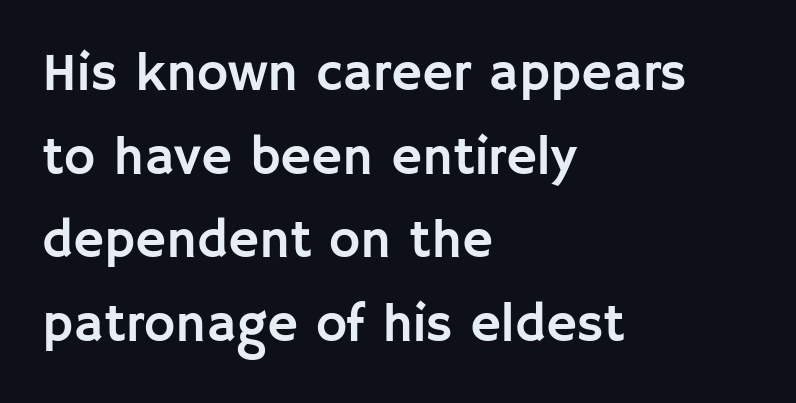
The image shows 53 px sans-serif type, upright; set left-aligned, normal line spacing (1.58x), normal letter spacing, not underlined; low stroke contrast and a large x-height.
